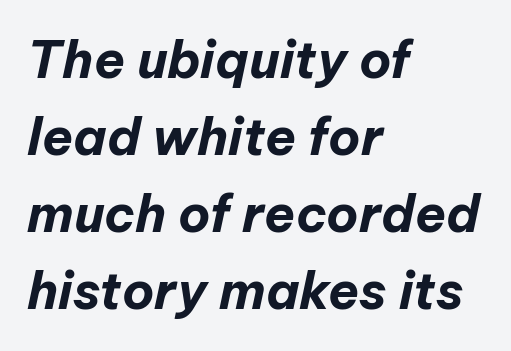
{"italic": "yes", "lean": "right", "slant_degrees": 12, "bold": "yes", "weight": "bold", "width": "normal", "stroke_contrast": "low", "x_height": "medium", "monospaced": "no", "underline": "no", "align": "left", "line_spacing": "normal", "line_spacing_ratio": 1.51, "letter_spacing": "normal", "letter_spacing_em": 0.0, "glyph_px": 51}
